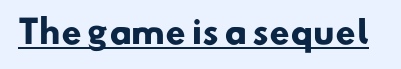
Q: Is the text bold? A: Yes.
Q: Is the typeface a serif or a sans-serif typeface? A: Sans-serif.
Q: Is the text underlined? A: Yes.
Q: Is the spacing between letters normal or unusually wide? A: Normal.
Q: Width (condensed, normal, or wide)? A: Normal.
Q: Stroke contrast? A: Low.
Q: x-height? A: Small.
Q: Monospaced? A: No.
